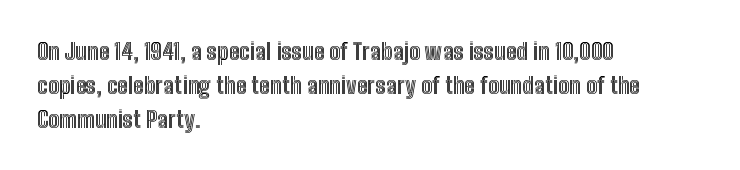
Left-aligned paragraph, ragged on the right. Compared with typical body copy, the letter spacing here is the same. A roman cut, with each character standing at attention. Baseline-to-baseline distance is the conventional proportion of letter height. The string is rendered with underlining switched off.
